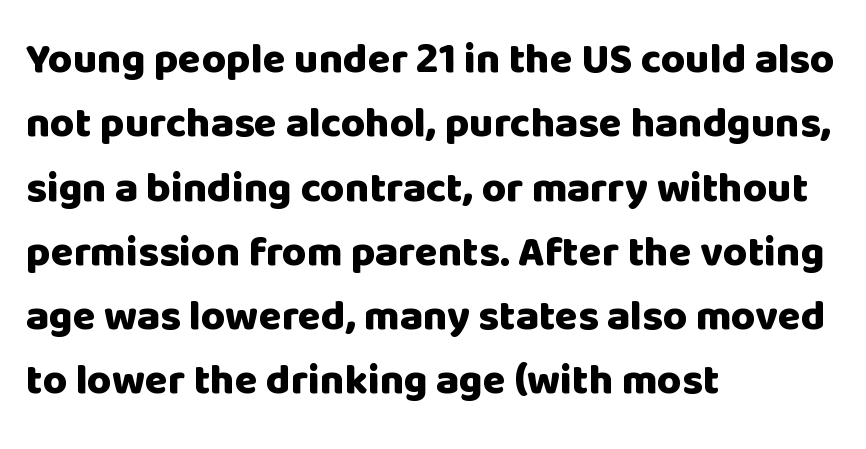
Letters rest on an invisible, unmarked baseline. Varying glyph widths throughout — classic text-font behaviour. Observe the absence of serifs on each vertical stroke in this sample. All the whitespace from short lines collects on the right.
